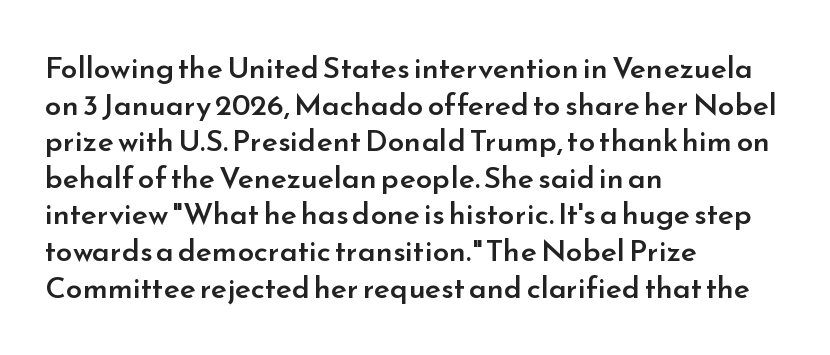
Q: Is the text bold? A: Semi-bold.
Q: Is the text italic (slanted)? A: No, it is upright.
Q: Is the typeface a serif or a sans-serif typeface? A: Sans-serif.
Q: Is the text underlined? A: No.
Q: How is the paragraph aligned? A: Left-aligned.
Q: Is the spacing between letters normal or unusually wide? A: Normal.
Q: Width (condensed, normal, or wide)? A: Normal.
Q: Stroke contrast? A: Low.
Q: x-height? A: Small.
Q: Monospaced? A: No.
